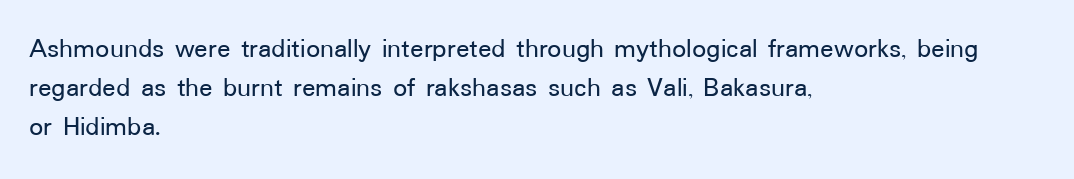
The image shows 28 px sans-serif type, upright; set left-aligned, normal line spacing (1.39x), normal letter spacing, not underlined; low stroke contrast and a medium x-height.
